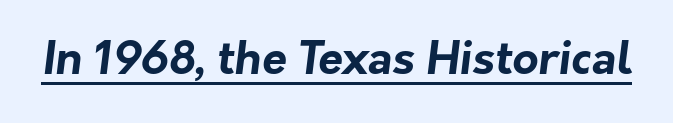
The image shows 45 px bold sans-serif type; set normal letter spacing, underlined; low stroke contrast and a medium x-height.
